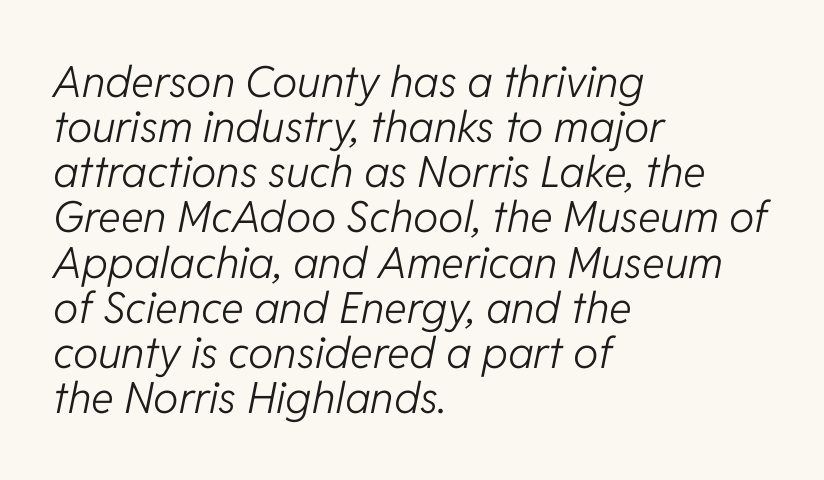
The image shows 43 px light type, italic (leaning right); set left-aligned, tight line spacing (1.05x), normal letter spacing, not underlined; low stroke contrast and a medium x-height.
